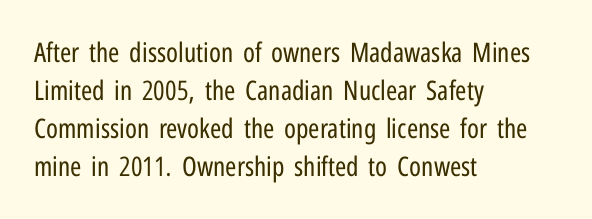
The designer left line spacing at the default. A classic flush-left, rag-right setting is used for this passage. The font sits on the lighter half of the weight spectrum, regular included. The letters stand straight up with perfectly vertical stems. No word sits above an underline.
